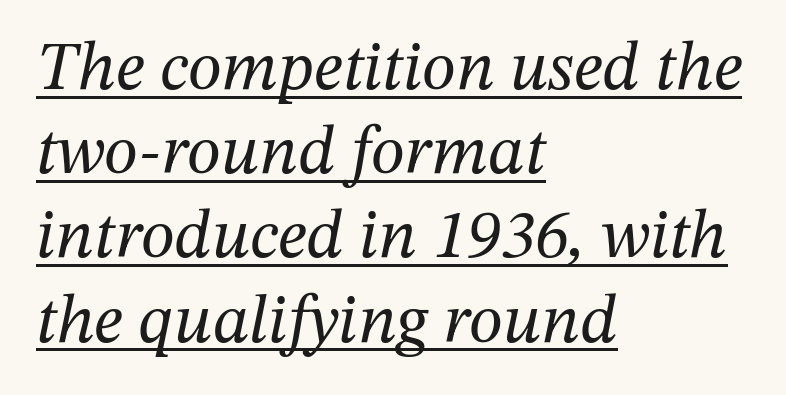
The image shows 69 px regular-weight serif type, italic (leaning right); set left-aligned, line spacing 1.22x, normal letter spacing, underlined; medium stroke contrast and a medium x-height.
